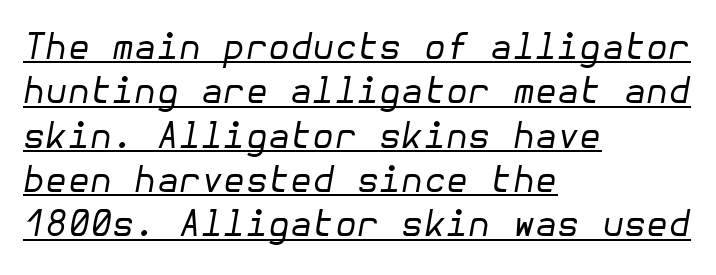
Q: Is the text bold? A: No.
Q: Is the text italic (slanted)? A: Yes, it leans right by about 10 degrees.
Q: Is the text underlined? A: Yes.
Q: How is the paragraph aligned? A: Left-aligned.
Q: Is the spacing between letters normal or unusually wide? A: Normal.
Q: Width (condensed, normal, or wide)? A: Normal.
Q: Stroke contrast? A: Low.
Q: x-height? A: Medium.
